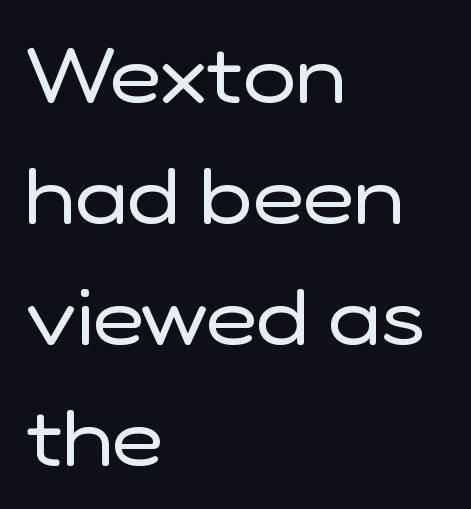
One glance says typical: line gaps are just what's usual. Nothing heavy about these letters — not bold at all. Every character sits straight up, as roman type does. The designer went with a sans here, leaving each stem footless. The glyphs are unaccompanied by any horizontal stroke below them.
